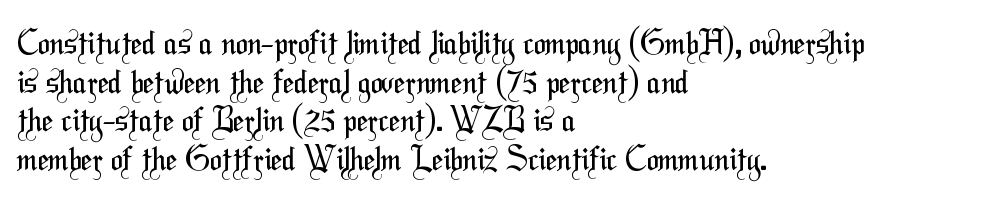
Q: Is the text bold? A: No.
Q: Is the typeface a serif or a sans-serif typeface? A: Sans-serif.
Q: Is the text underlined? A: No.
Q: How is the paragraph aligned? A: Left-aligned.
Q: Is the spacing between letters normal or unusually wide? A: Normal.
Q: Width (condensed, normal, or wide)? A: Condensed.
Q: Stroke contrast? A: Medium.
Q: x-height? A: Medium.
Q: Monospaced? A: No.
